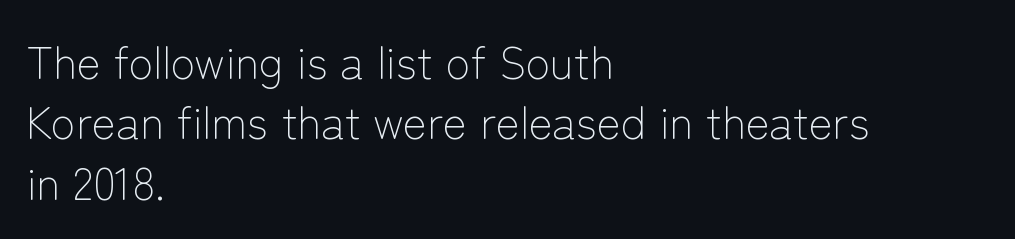
Note: no serifs on the glyphs. This sample has the flowing, uneven cadence of proportional lettering. A typesetter would call this zero additional tracking. Just letters on the line, the space beneath them empty. Summary of weight: not heavy and not bold.
